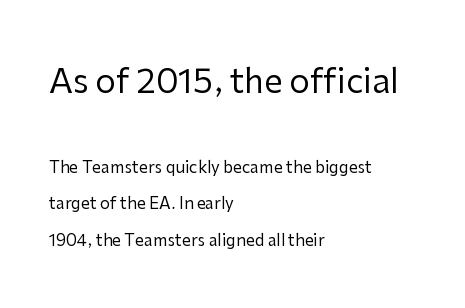
{"serif": "no", "italic": "no", "bold": "no", "weight": "regular", "width": "normal", "stroke_contrast": "low", "x_height": "medium", "monospaced": "no", "underline": "no", "align": "left", "line_spacing": "loose", "line_spacing_ratio": 2.28, "letter_spacing": "normal", "letter_spacing_em": 0.0, "larger_block": "first", "size_ratio": 2.06, "glyph_px": 33}
